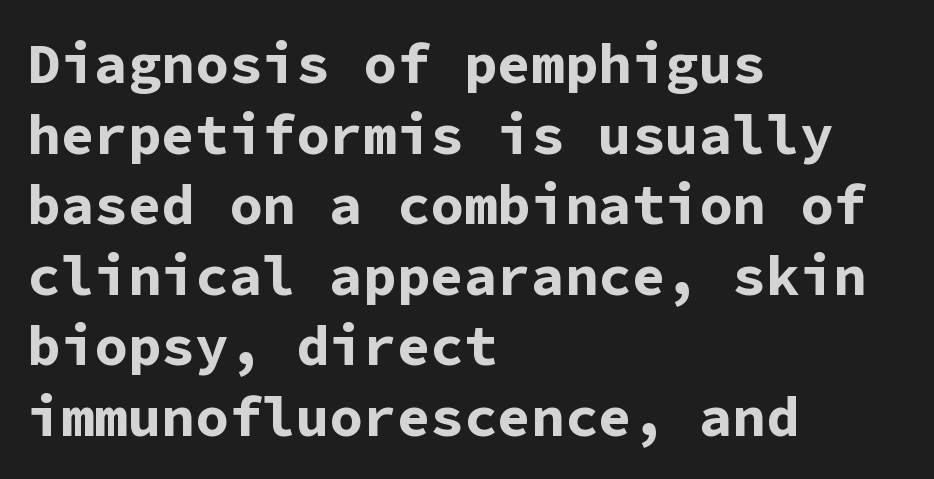
Typographic density is high because the face is bold. Spacing verdict: monospaced, one width for all characters. Evenly set lines give the paragraph a standard silhouette. Posture: straight, roman, zero tilt. The face used here is rendered with its standard letterfit. Any mark beneath the type? The region is blank.
